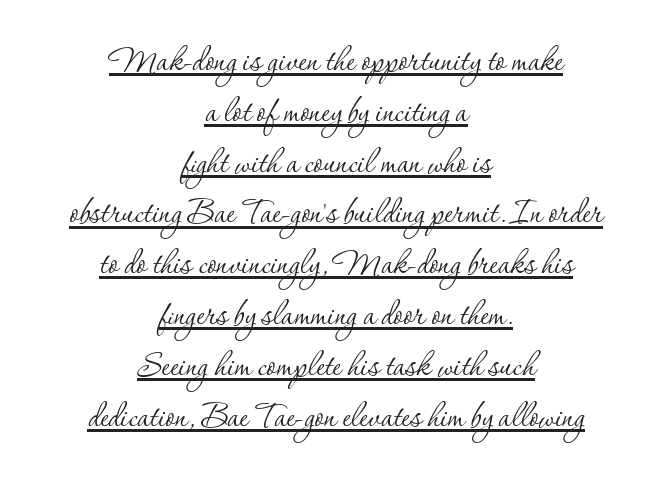
{"serif": "yes", "bold": "no", "weight": "thin", "width": "normal", "stroke_contrast": "low", "x_height": "small", "monospaced": "no", "underline": "yes", "align": "center", "line_spacing_ratio": 1.21, "letter_spacing": "normal", "letter_spacing_em": 0.0, "glyph_px": 42}
